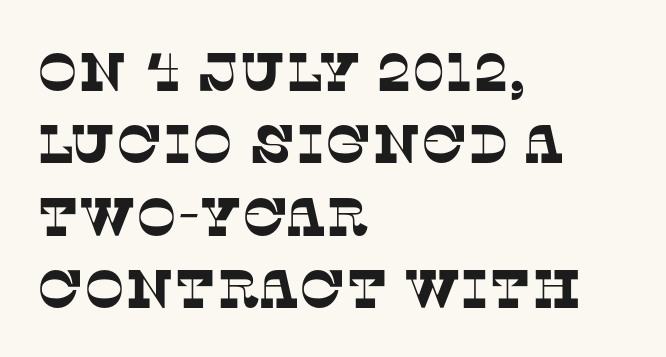
Q: Is the typeface a serif or a sans-serif typeface? A: Serif.
Q: Is the text underlined? A: No.
Q: How is the paragraph aligned? A: Left-aligned.
Q: Is the spacing between letters normal or unusually wide? A: Normal.
Q: Is the spacing between lines tight, normal or loose? A: Normal.
Q: Width (condensed, normal, or wide)? A: Normal.
Q: Stroke contrast? A: Low.
Q: x-height? A: Large.
Q: Monospaced? A: No.
